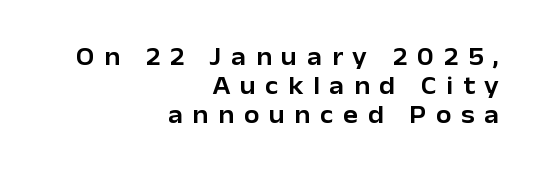
Clear beneath every line of the passage. A flush-right, rag-left setting is used for this passage. Students, note that the glyphs here are deliberately spaced far apart. It's the straight-up-and-down kind of type.
